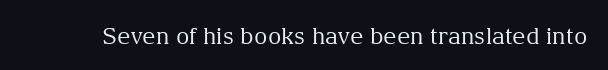
The type is set solid horizontally, with unmodified tracking. Words float on clear page, feet unadorned. A quiet, ordinary-to-light weight characterises the typeface. The type sits square on the baseline with zero lean.
